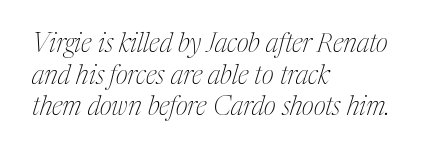
Inter-character spacing is left at the font's built-in metrics. Teacher's note: observe the even left margin — that is flush-left alignment. The words here are not underlined. Compared with ordinary roman type, these characters are visibly tilted. Each stroke keeps to a modest, everyday thickness or less.
